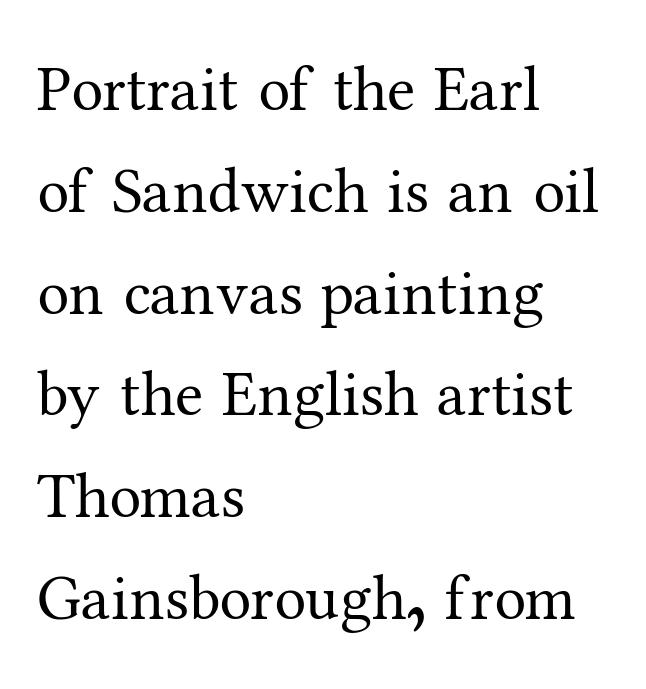
The image shows 64 px regular-weight serif type, upright; set left-aligned, normal line spacing (1.59x), normal letter spacing, not underlined; medium stroke contrast and a medium x-height.
